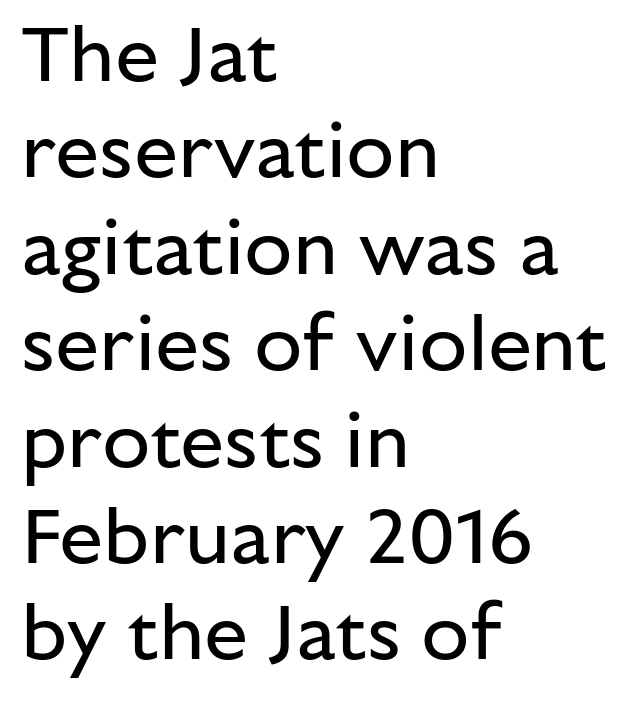
This is not heavy type; no bold has been used. Each line starts at the same left margin while the right side varies. Honestly, there is no underline to notice here at all. The font family rendered here belongs to the sans-serif group.
